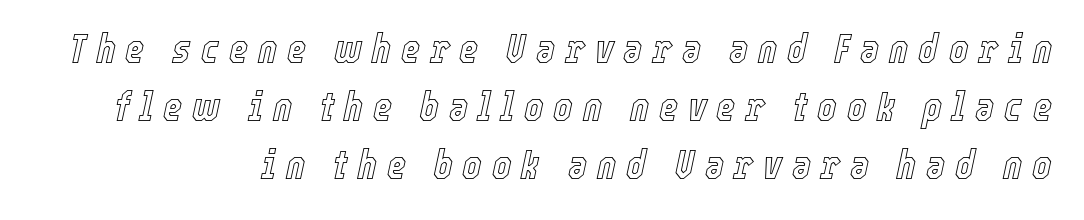
Q: Is the text italic (slanted)? A: Yes, it leans right by about 12 degrees.
Q: Is the text underlined? A: No.
Q: How is the paragraph aligned? A: Right-aligned.
Q: Is the spacing between letters normal or unusually wide? A: Unusually wide.
Q: Is the spacing between lines tight, normal or loose? A: Normal.
Q: Width (condensed, normal, or wide)? A: Condensed.
Q: x-height? A: Medium.
Q: Monospaced? A: No.
